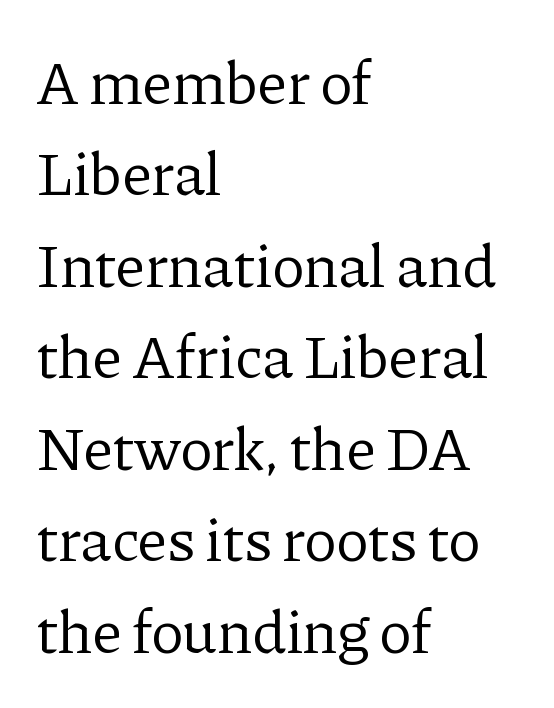
{"serif": "yes", "italic": "no", "bold": "no", "weight": "regular", "width": "normal", "stroke_contrast": "low", "x_height": "medium", "monospaced": "no", "underline": "no", "align": "left", "line_spacing": "normal", "line_spacing_ratio": 1.5, "letter_spacing": "normal", "letter_spacing_em": 0.0, "glyph_px": 61}
